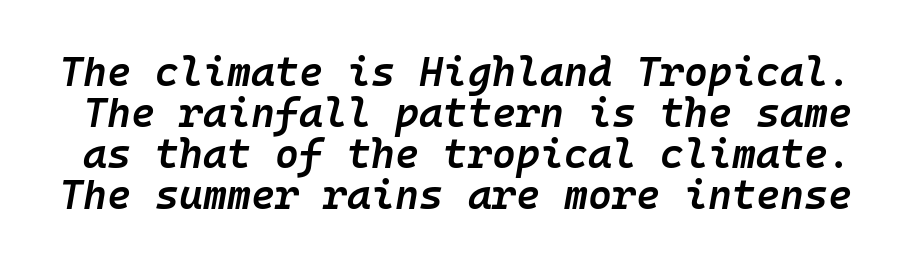
The rendering uses typewriter-style spacing with identical character cells. Is the letter spacing exaggerated? No — it looks like the ordinary default. Tightly led — the rows are bunched. The characters look somewhat weighty, a semibold short of true bold.
